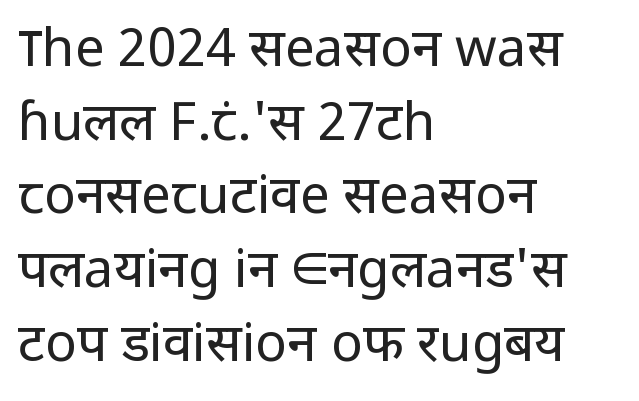
{"serif": "no", "italic": "no", "bold": "no", "weight": "regular", "width": "normal", "stroke_contrast": "low", "x_height": "medium", "monospaced": "no", "underline": "no", "align": "left", "line_spacing": "normal", "line_spacing_ratio": 1.39, "letter_spacing": "normal", "letter_spacing_em": 0.0, "glyph_px": 53}
